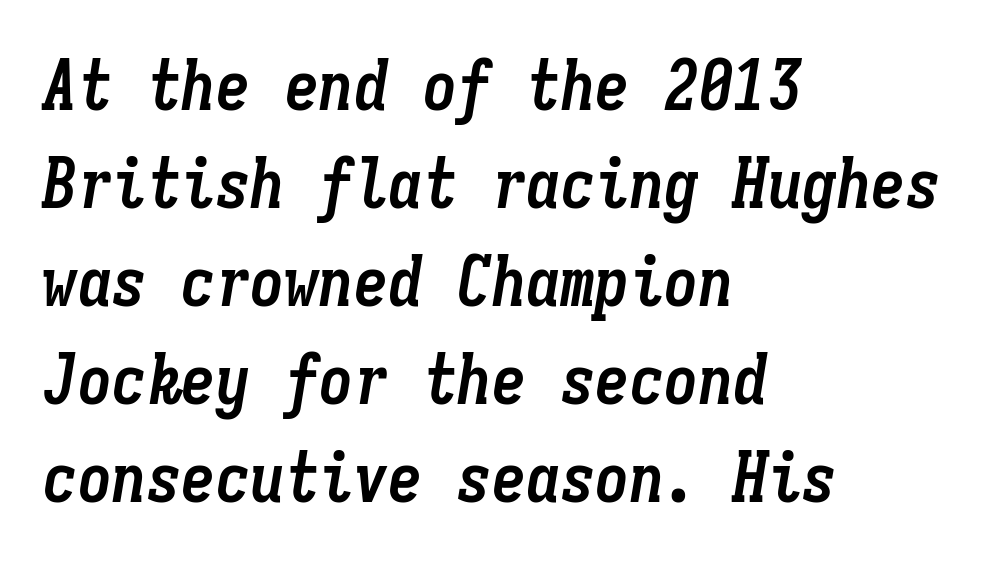
The image shows 69 px semibold, condensed type, italic (leaning right), monospaced; set left-aligned, normal line spacing (1.42x), normal letter spacing, not underlined; low stroke contrast and a medium x-height.
